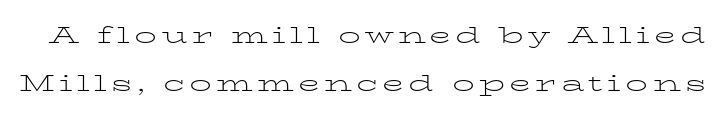
The strokes carry an ordinary text weight at most. The lettering holds an erect, upright posture throughout. The vertical gap from one line to the next is large. The gap between lines stays unmarked.
